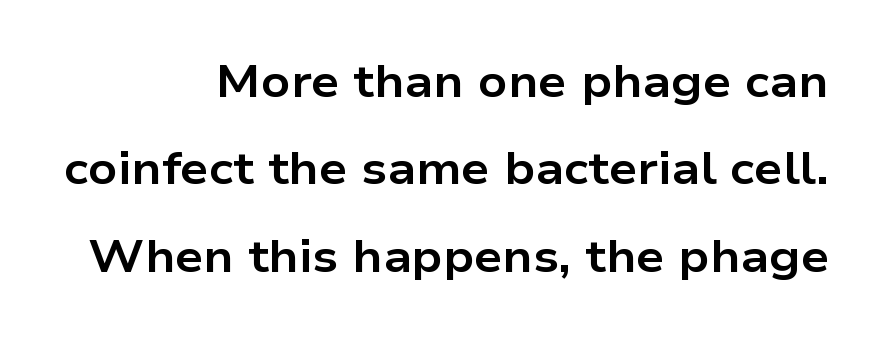
The image shows 45 px bold, wide sans-serif type, upright; set right-aligned, loose line spacing (1.94x), normal letter spacing, not underlined; low stroke contrast and a medium x-height.
